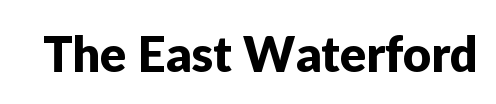
Glyph-to-glyph distance matches everyday printed text. A sans-serif font was chosen for this passage. Unmarked baselines from the first word to the last. The typography opts for an upright posture over an oblique one.
